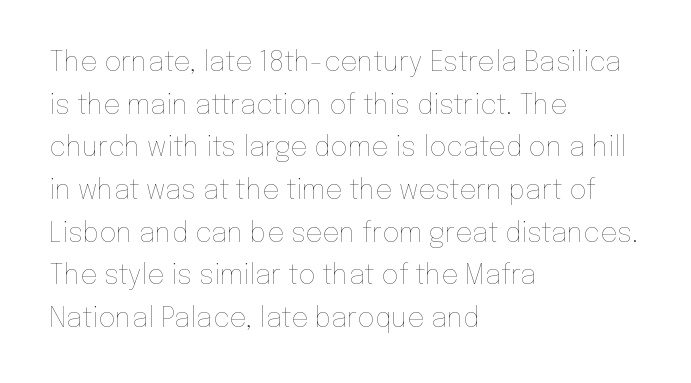
The image shows 27 px text type, upright; set left-aligned, normal line spacing (1.58x), normal letter spacing, not underlined.
